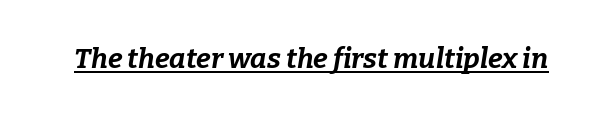
The image shows 28 px bold type, italic (leaning right); set normal letter spacing, underlined; low stroke contrast and a medium x-height.
